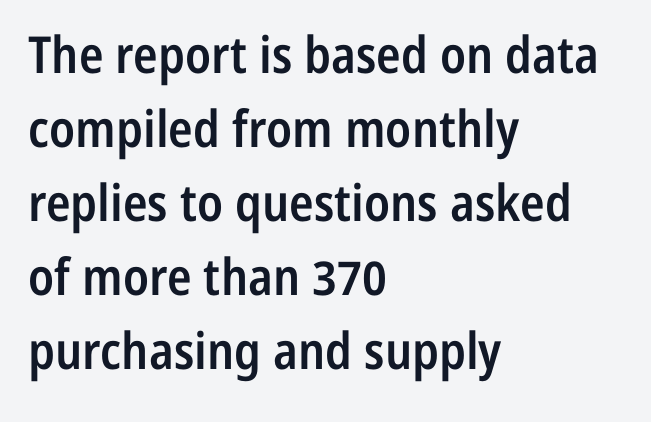
Q: Is the text bold? A: Semi-bold.
Q: Is the text italic (slanted)? A: No, it is upright.
Q: Is the typeface a serif or a sans-serif typeface? A: Sans-serif.
Q: Is the text underlined? A: No.
Q: How is the paragraph aligned? A: Left-aligned.
Q: Is the spacing between letters normal or unusually wide? A: Normal.
Q: Is the spacing between lines tight, normal or loose? A: Normal.
Q: Width (condensed, normal, or wide)? A: Condensed.
Q: Stroke contrast? A: Low.
Q: x-height? A: Medium.
Q: Monospaced? A: No.
